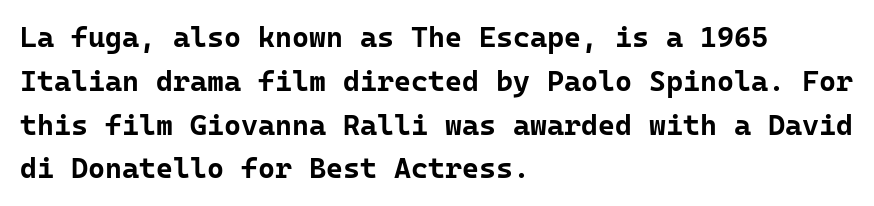
The image shows 29 px bold sans-serif type, upright, monospaced; set left-aligned, normal line spacing (1.51x), normal letter spacing, not underlined; low stroke contrast and a medium x-height.
